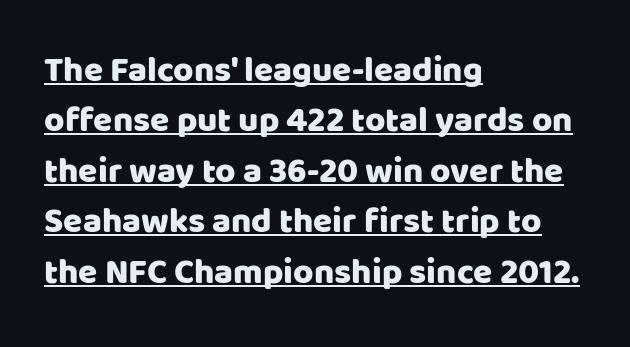
Q: Is the text italic (slanted)? A: No, it is upright.
Q: Is the typeface a serif or a sans-serif typeface? A: Sans-serif.
Q: Is the text underlined? A: Yes.
Q: How is the paragraph aligned? A: Left-aligned.
Q: Is the spacing between letters normal or unusually wide? A: Normal.
Q: Is the spacing between lines tight, normal or loose? A: Normal.
Q: Width (condensed, normal, or wide)? A: Normal.
Q: Stroke contrast? A: Low.
Q: x-height? A: Large.
Q: Monospaced? A: No.
